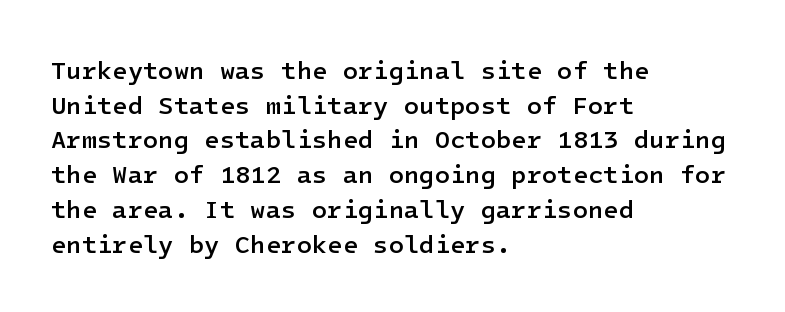
Q: Is the text bold? A: Semi-bold.
Q: Is the text italic (slanted)? A: No, it is upright.
Q: Is the text underlined? A: No.
Q: How is the paragraph aligned? A: Left-aligned.
Q: Is the spacing between letters normal or unusually wide? A: Normal.
Q: Is the spacing between lines tight, normal or loose? A: Normal.
